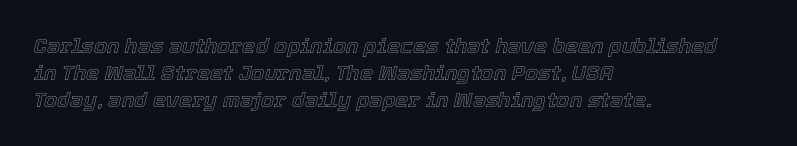
{"italic": "yes", "lean": "right", "slant_degrees": 12, "underline": "no", "align": "left", "line_spacing": "normal", "line_spacing_ratio": 1.28, "letter_spacing": "normal", "letter_spacing_em": 0.0, "glyph_px": 21}
